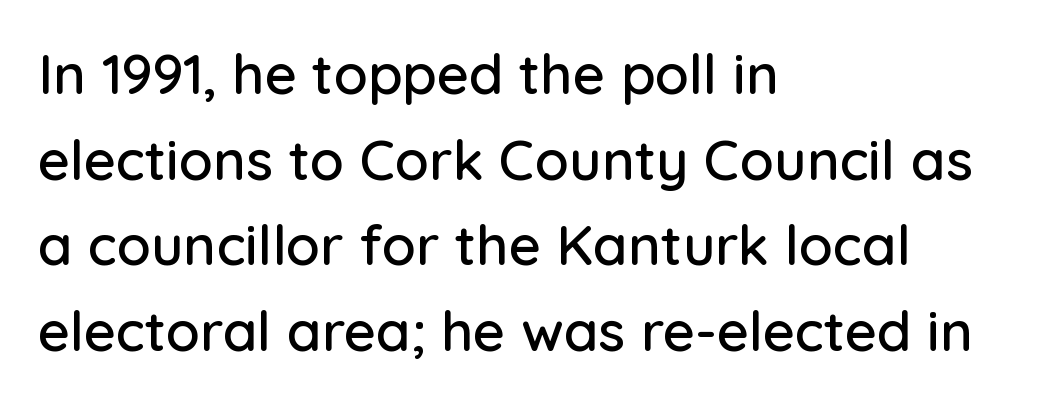
Q: Is the text italic (slanted)? A: No, it is upright.
Q: Is the typeface a serif or a sans-serif typeface? A: Sans-serif.
Q: Is the text underlined? A: No.
Q: How is the paragraph aligned? A: Left-aligned.
Q: Is the spacing between letters normal or unusually wide? A: Normal.
Q: Is the spacing between lines tight, normal or loose? A: Normal.
Q: Width (condensed, normal, or wide)? A: Normal.
Q: Stroke contrast? A: Low.
Q: x-height? A: Medium.
Q: Monospaced? A: No.
